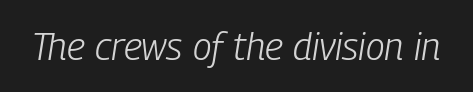
Q: Is the text bold? A: No.
Q: Is the text italic (slanted)? A: Yes, it leans right by about 9 degrees.
Q: Is the text underlined? A: No.
Q: Is the spacing between letters normal or unusually wide? A: Normal.
Q: Width (condensed, normal, or wide)? A: Condensed.
Q: Stroke contrast? A: Low.
Q: x-height? A: Medium.
Q: Monospaced? A: No.
